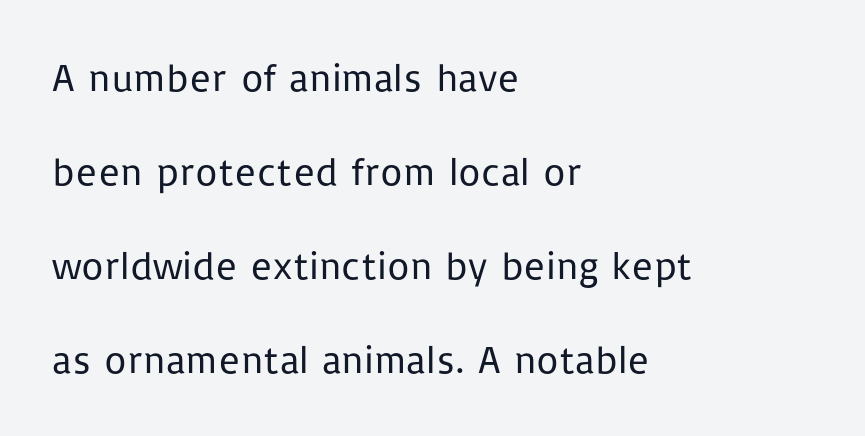
{"serif": "no", "italic": "no", "bold": "no", "weight": "regular", "width": "normal", "stroke_contrast": "low", "x_height": "medium", "monospaced": "no", "underline": "no", "align": "left", "line_spacing": "loose", "line_spacing_ratio": 2.41, "letter_spacing": "normal", "letter_spacing_em": 0.0, "glyph_px": 39}
